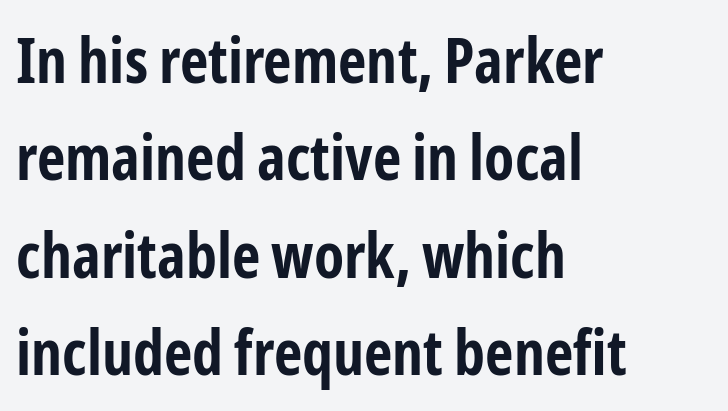
The image shows 62 px bold, condensed sans-serif type, upright; set left-aligned, normal line spacing (1.57x), normal letter spacing, not underlined; low stroke contrast and a medium x-height.
